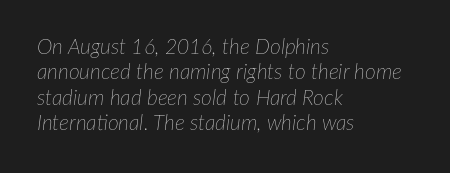
Q: Is the text bold? A: No.
Q: Is the text italic (slanted)? A: Yes, it leans right by about 7 degrees.
Q: Is the text underlined? A: No.
Q: How is the paragraph aligned? A: Left-aligned.
Q: Is the spacing between letters normal or unusually wide? A: Normal.
